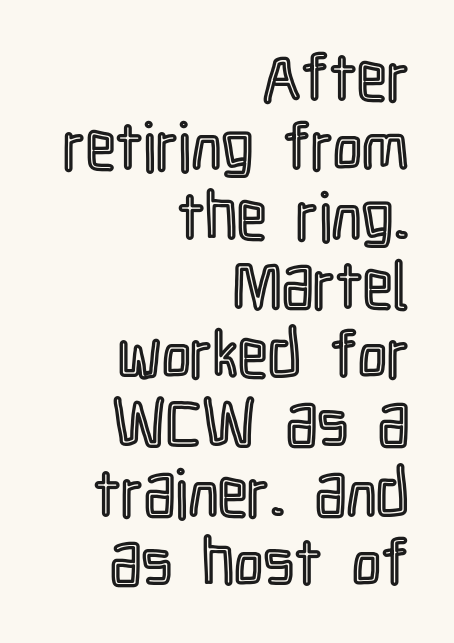
The image shows 66 px condensed type, upright; set right-aligned, tight line spacing (1.05x), normal letter spacing, not underlined; a medium x-height.
